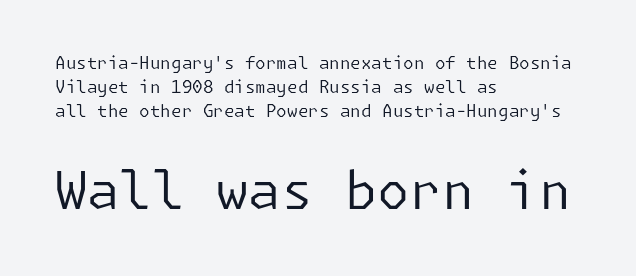
Q: Is the text bold? A: No.
Q: Is the text italic (slanted)? A: No, it is upright.
Q: Is the typeface a serif or a sans-serif typeface? A: Sans-serif.
Q: Is the text underlined? A: No.
Q: How is the paragraph aligned? A: Left-aligned.
Q: Is the spacing between letters normal or unusually wide? A: Normal.
Q: Is the spacing between lines tight, normal or loose? A: Normal.
Q: Which block of text is set in a larger size, the first (top) or the second (bottom)? A: The second (bottom) one.
Q: Width (condensed, normal, or wide)? A: Normal.
Q: Stroke contrast? A: Low.
Q: x-height? A: Medium.
